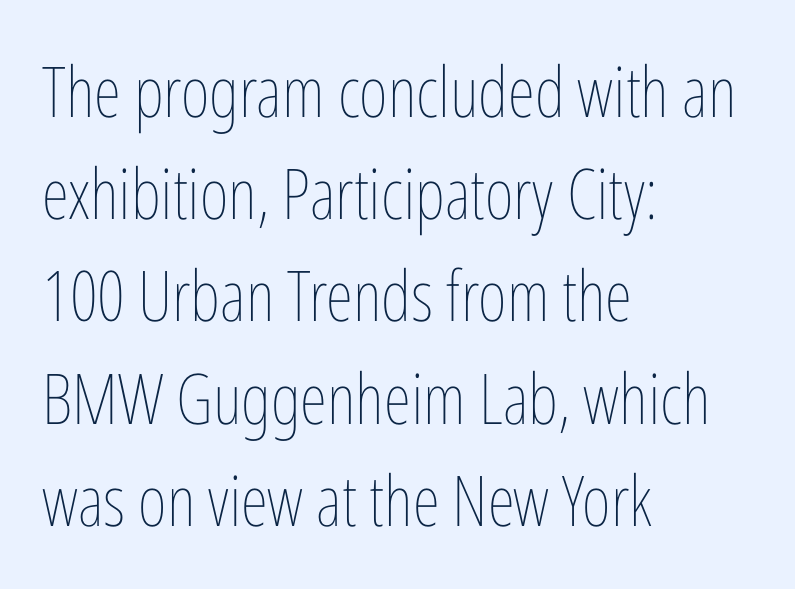
The image shows 70 px thin, condensed type, upright; set left-aligned, normal line spacing (1.46x), normal letter spacing, not underlined; low stroke contrast and a medium x-height.
